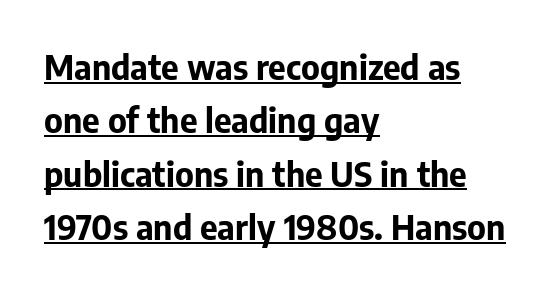
The image shows 34 px bold sans-serif type, upright; set left-aligned, normal line spacing (1.57x), normal letter spacing, underlined; low stroke contrast and a medium x-height.
